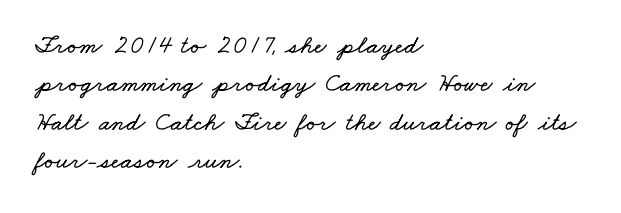
{"underline": "no", "align": "left", "line_spacing": "normal", "line_spacing_ratio": 1.48, "letter_spacing": "normal", "letter_spacing_em": 0.0, "glyph_px": 26}
